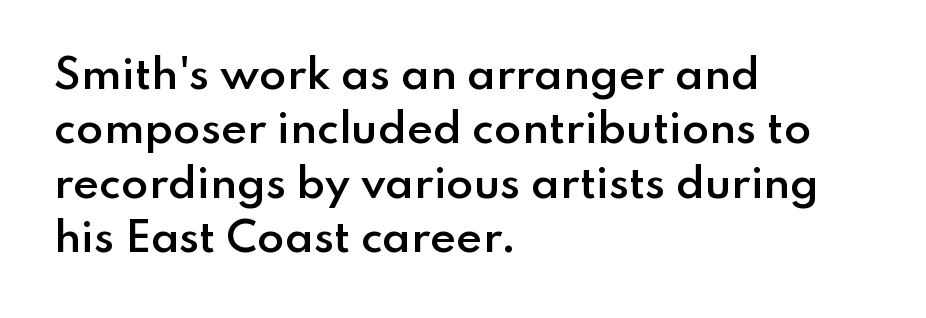
The image shows 40 px semibold sans-serif type, upright; set left-aligned, normal line spacing (1.36x), normal letter spacing, not underlined; low stroke contrast and a small x-height.
